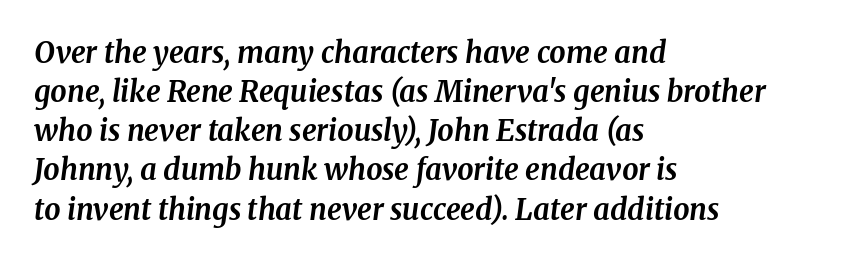
{"serif": "yes", "italic": "yes", "lean": "right", "slant_degrees": 8, "bold": "yes", "weight": "bold", "width": "normal", "stroke_contrast": "medium", "x_height": "medium", "monospaced": "no", "underline": "no", "align": "left", "line_spacing": "normal", "line_spacing_ratio": 1.35, "letter_spacing": "normal", "letter_spacing_em": 0.0, "glyph_px": 29}
